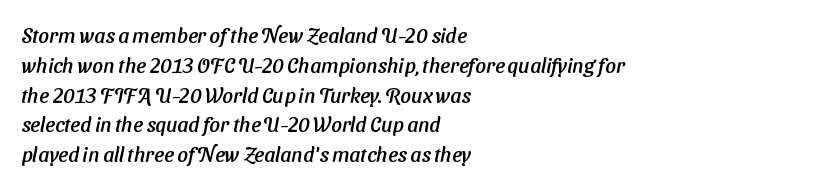
Line spacing here is normal. Default kerning and tracking; the words read as compact shapes. Which margin do the lines hug? The left one — the right edge is uneven. Check the space under the baseline: it is left empty.
